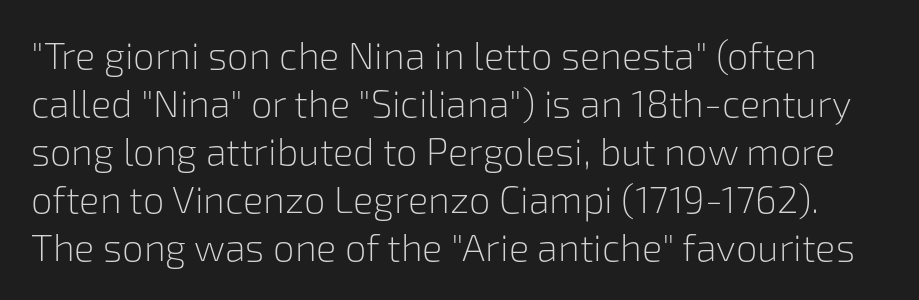
Q: Is the text bold? A: No.
Q: Is the text italic (slanted)? A: No, it is upright.
Q: Is the typeface a serif or a sans-serif typeface? A: Sans-serif.
Q: Is the text underlined? A: No.
Q: Is the spacing between letters normal or unusually wide? A: Normal.
Q: Is the spacing between lines tight, normal or loose? A: Normal.
Q: Width (condensed, normal, or wide)? A: Normal.
Q: Stroke contrast? A: Low.
Q: x-height? A: Medium.
Q: Monospaced? A: No.
